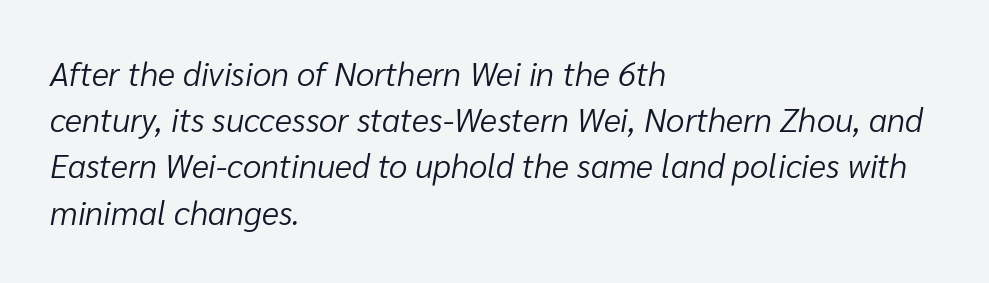
The image shows 33 px light type, italic (leaning right); set left-aligned, normal line spacing (1.4x), normal letter spacing, not underlined; low stroke contrast and a medium x-height.
